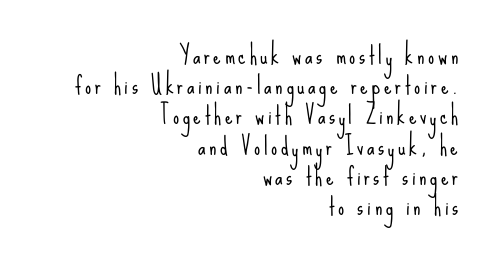
The image shows 24 px text type, upright; set right-aligned, normal line spacing (1.26x), not underlined.
